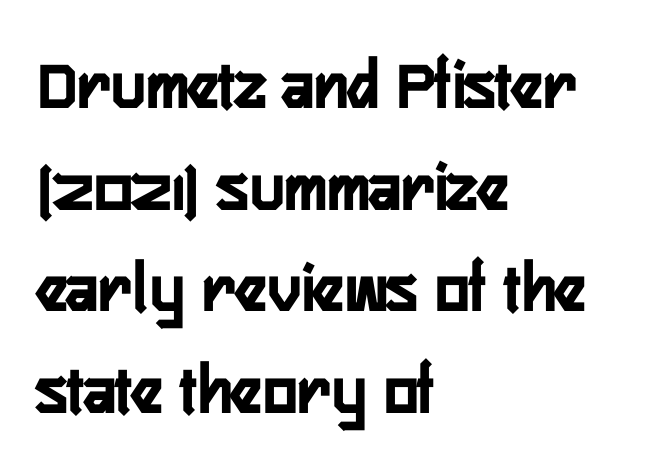
Q: Is the text italic (slanted)? A: No, it is upright.
Q: Is the typeface a serif or a sans-serif typeface? A: Sans-serif.
Q: Is the text underlined? A: No.
Q: How is the paragraph aligned? A: Left-aligned.
Q: Is the spacing between letters normal or unusually wide? A: Normal.
Q: Is the spacing between lines tight, normal or loose? A: Normal.
Q: Width (condensed, normal, or wide)? A: Condensed.
Q: Stroke contrast? A: Low.
Q: x-height? A: Medium.
Q: Monospaced? A: No.
